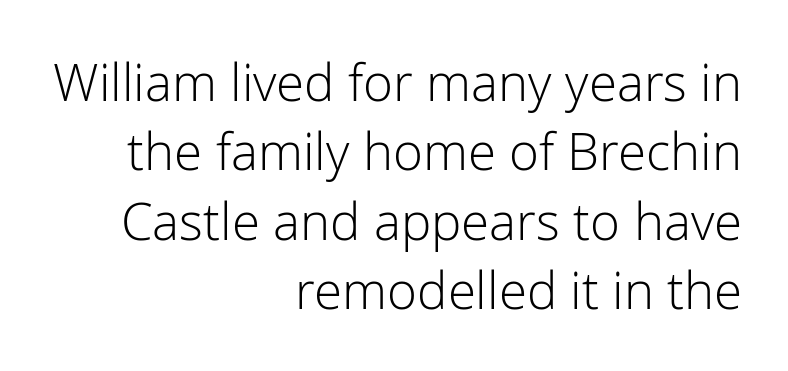
The image shows 51 px light sans-serif type, upright; set right-aligned, normal line spacing (1.36x), normal letter spacing, not underlined; low stroke contrast and a medium x-height.
